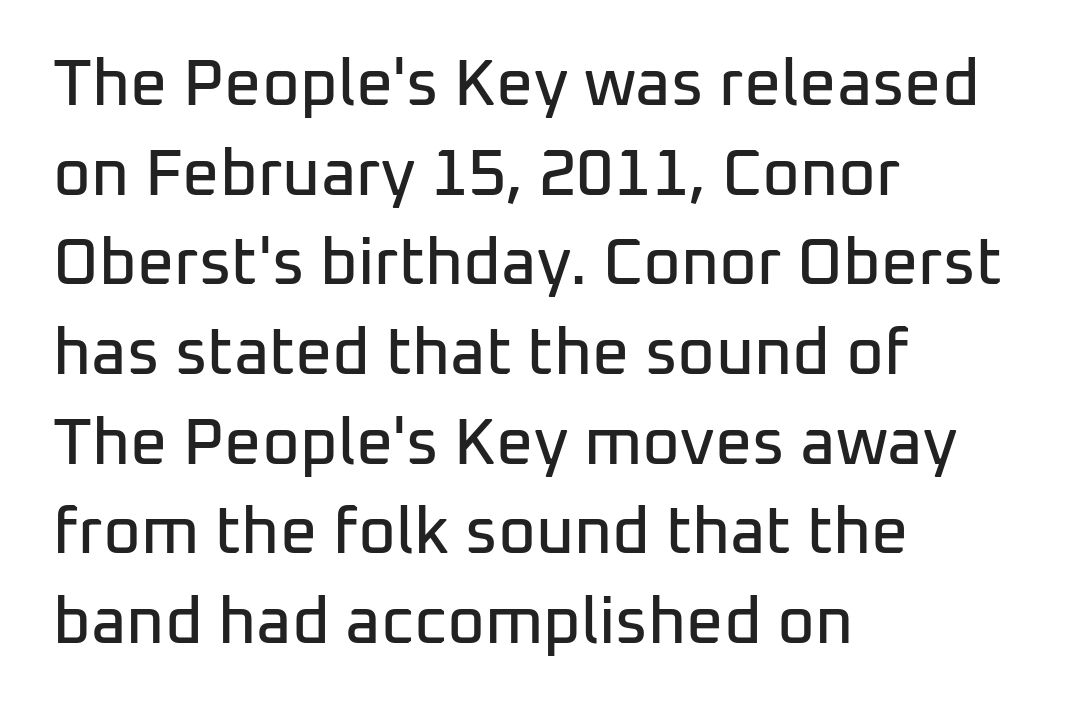
Q: Is the text italic (slanted)? A: No, it is upright.
Q: Is the typeface a serif or a sans-serif typeface? A: Sans-serif.
Q: Is the text underlined? A: No.
Q: How is the paragraph aligned? A: Left-aligned.
Q: Is the spacing between letters normal or unusually wide? A: Normal.
Q: Is the spacing between lines tight, normal or loose? A: Normal.
Q: Width (condensed, normal, or wide)? A: Normal.
Q: Stroke contrast? A: Low.
Q: x-height? A: Medium.
Q: Monospaced? A: No.
